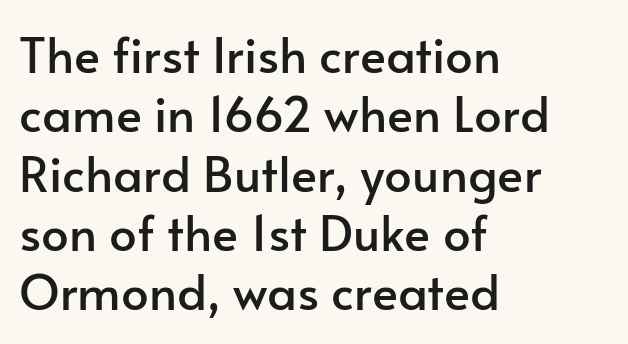
The image shows 49 px sans-serif type, upright; set left-aligned, line spacing 1.21x, normal letter spacing, not underlined; low stroke contrast and a small x-height.
